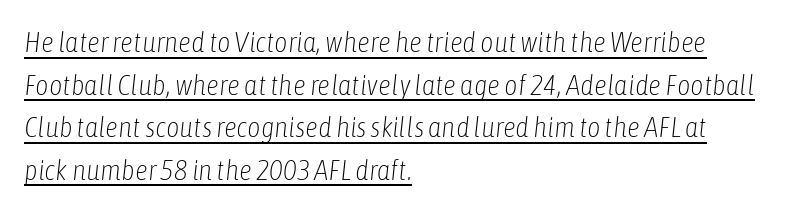
The image shows 29 px light, condensed type, italic (leaning right); set left-aligned, normal line spacing (1.47x), normal letter spacing, underlined; low stroke contrast and a medium x-height.
